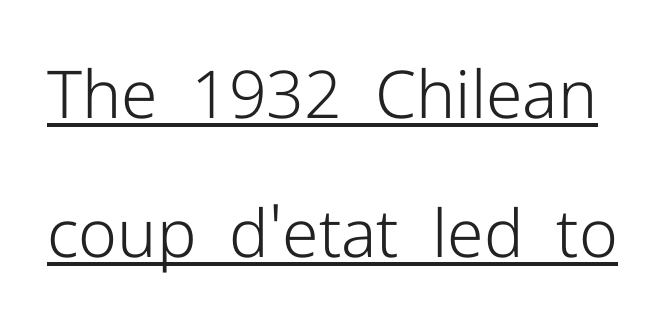
Q: Is the text bold? A: No.
Q: Is the text italic (slanted)? A: No, it is upright.
Q: Is the typeface a serif or a sans-serif typeface? A: Sans-serif.
Q: Is the text underlined? A: Yes.
Q: Is the spacing between letters normal or unusually wide? A: Normal.
Q: Is the spacing between lines tight, normal or loose? A: Loose.
Q: Width (condensed, normal, or wide)? A: Normal.
Q: Stroke contrast? A: Low.
Q: x-height? A: Medium.
Q: Monospaced? A: No.
